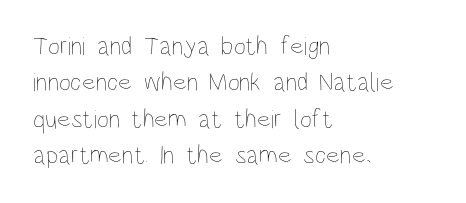
Q: Is the text bold? A: No.
Q: Is the text italic (slanted)? A: No, it is upright.
Q: Is the text underlined? A: No.
Q: How is the paragraph aligned? A: Left-aligned.
Q: Is the spacing between letters normal or unusually wide? A: Normal.
Q: Is the spacing between lines tight, normal or loose? A: Normal.
